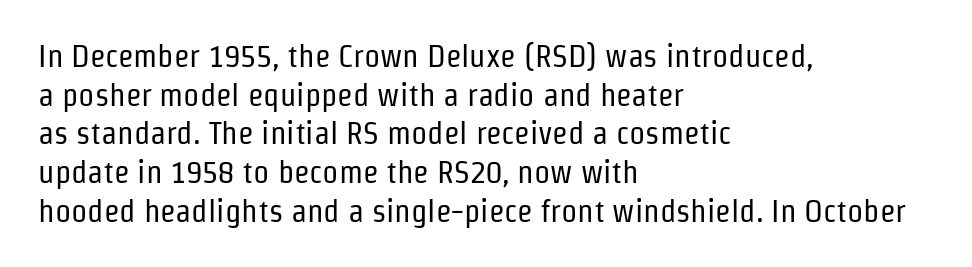
{"serif": "no", "italic": "no", "bold": "no", "weight": "regular", "width": "condensed", "stroke_contrast": "low", "x_height": "medium", "monospaced": "no", "underline": "no", "align": "left", "line_spacing_ratio": 1.21, "letter_spacing": "normal", "letter_spacing_em": 0.0, "glyph_px": 32}
